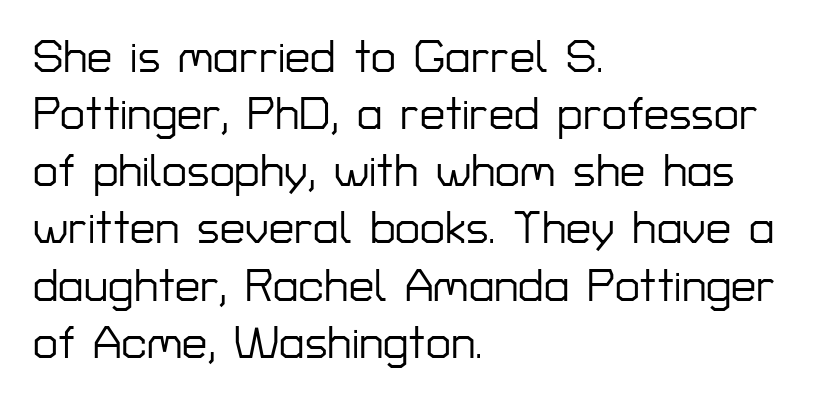
The image shows 45 px sans-serif type, upright; set left-aligned, normal line spacing (1.27x), normal letter spacing, not underlined; low stroke contrast and a medium x-height.
